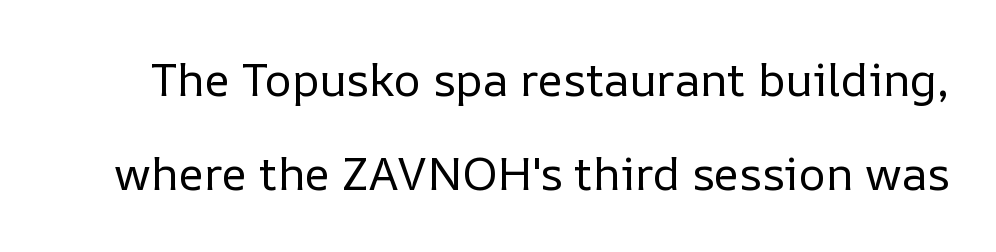
{"italic": "no", "bold": "no", "weight": "regular", "width": "normal", "stroke_contrast": "low", "x_height": "medium", "monospaced": "no", "underline": "no", "line_spacing": "loose", "line_spacing_ratio": 2.05, "letter_spacing": "normal", "letter_spacing_em": 0.0, "glyph_px": 46}
